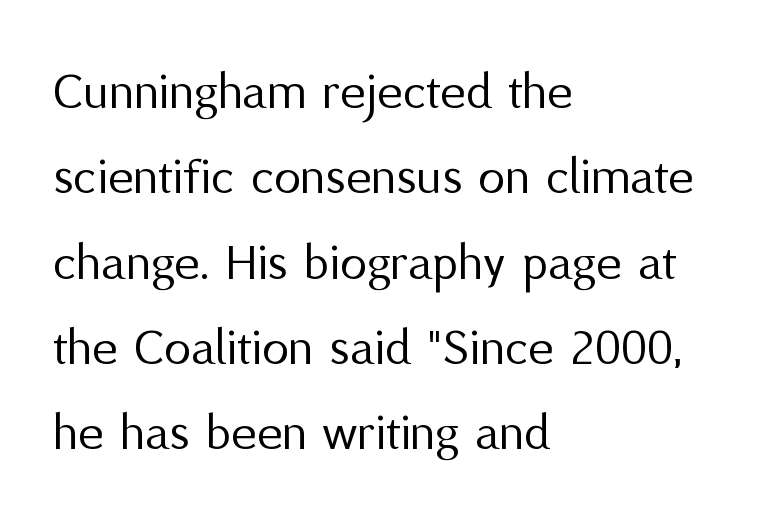
Q: Is the text bold? A: No.
Q: Is the text italic (slanted)? A: No, it is upright.
Q: Is the typeface a serif or a sans-serif typeface? A: Sans-serif.
Q: Is the text underlined? A: No.
Q: How is the paragraph aligned? A: Left-aligned.
Q: Is the spacing between letters normal or unusually wide? A: Normal.
Q: Is the spacing between lines tight, normal or loose? A: Normal.
Q: Width (condensed, normal, or wide)? A: Normal.
Q: Stroke contrast? A: Medium.
Q: x-height? A: Medium.
Q: Monospaced? A: No.
